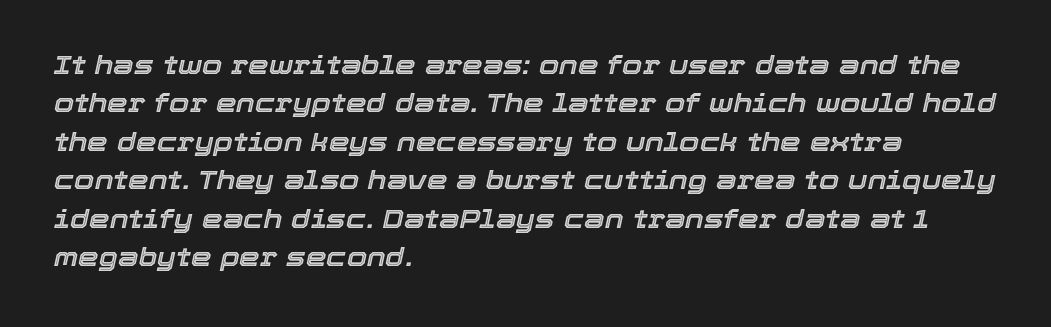
Q: Is the text italic (slanted)? A: Yes, it leans right by about 12 degrees.
Q: Is the text underlined? A: No.
Q: How is the paragraph aligned? A: Left-aligned.
Q: Is the spacing between letters normal or unusually wide? A: Normal.
Q: Is the spacing between lines tight, normal or loose? A: Normal.
